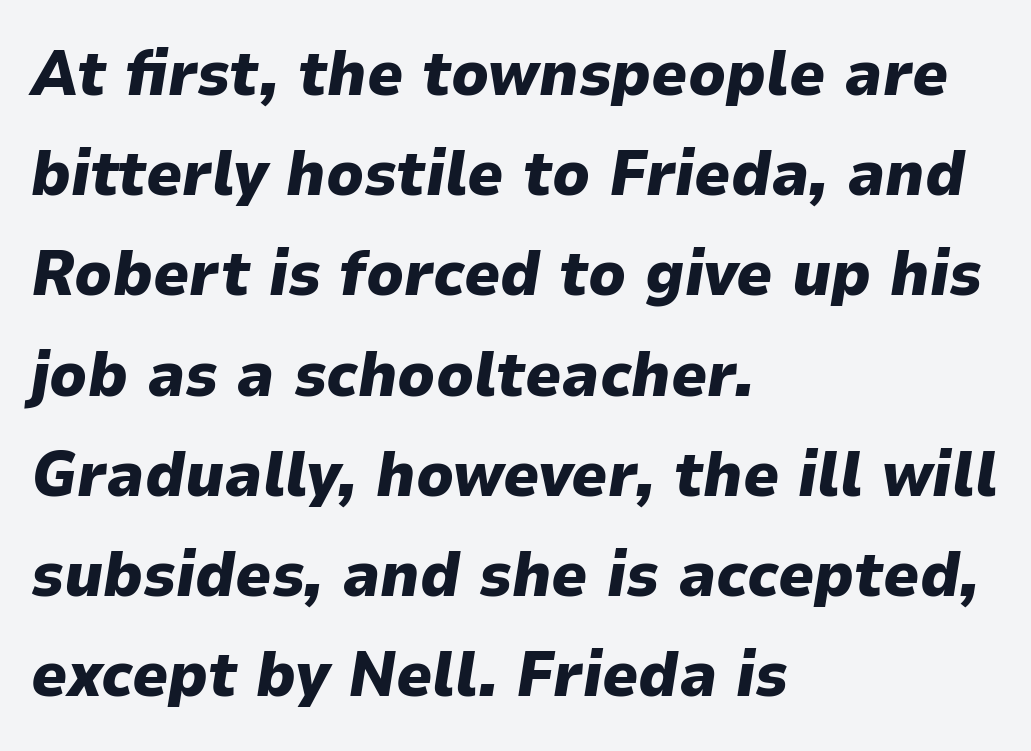
The image shows 63 px heavy type, italic (leaning right); set left-aligned, normal line spacing (1.59x), normal letter spacing, not underlined; low stroke contrast and a medium x-height.
